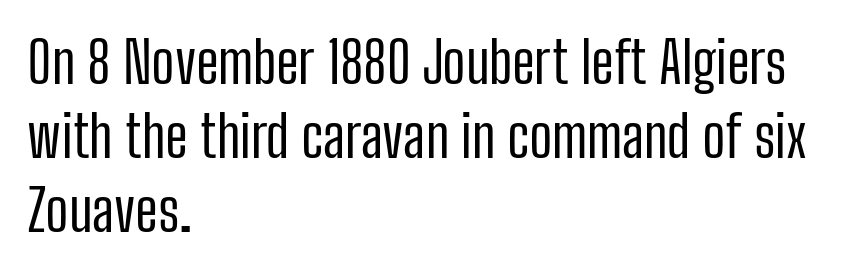
Typographically, this falls in the sans-serif category. Characters remain perfectly vertical along every line. The baseline area is clear. Is the stroke heavy? The answer is a plain regular-or-lighter.
